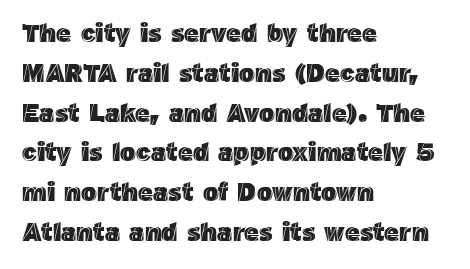
The image shows 26 px text type, upright; set left-aligned, normal line spacing (1.53x), normal letter spacing, not underlined.
